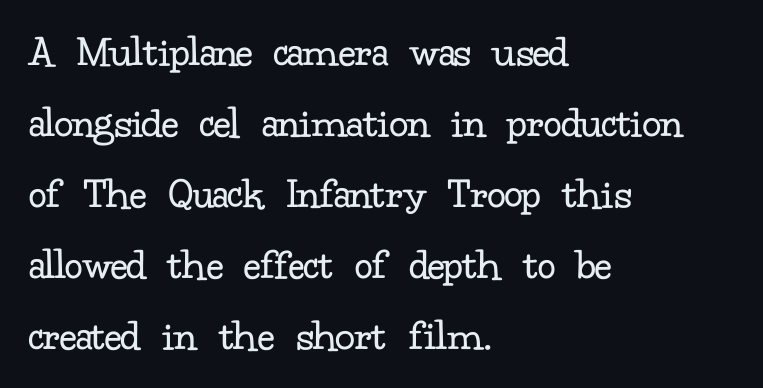
Reading down the block, your eye returns to a fixed left position each line. A typesetter would call this proportional, since set widths differ per character. Vertically, the passage feels balanced, rows spaced as you'd expect. Characters remain perfectly vertical along every line. Observe the serifs anchoring each vertical stroke in this sample.
